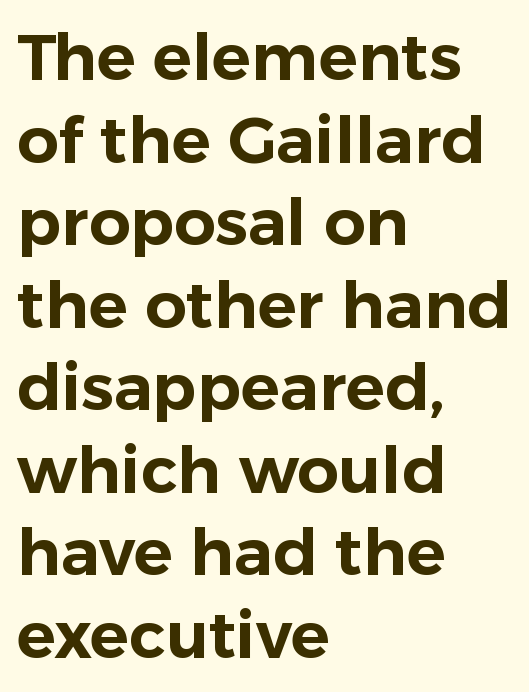
A typesetter would call this zero additional tracking. No italicization has been applied; the sample stays upright. The glyphs in this specimen are sans serif. The lines are quadded left.
